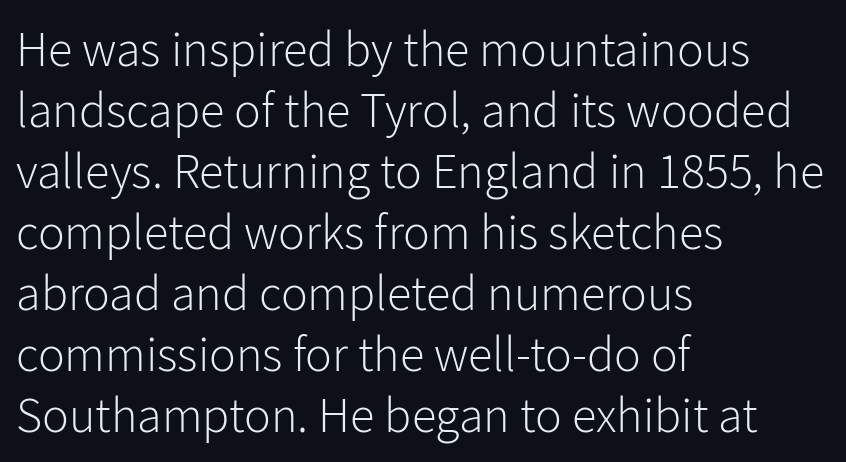
{"serif": "no", "italic": "no", "bold": "no", "weight": "light", "width": "normal", "stroke_contrast": "low", "x_height": "medium", "monospaced": "no", "underline": "no", "align": "left", "line_spacing_ratio": 1.22, "letter_spacing": "normal", "letter_spacing_em": 0.0, "glyph_px": 50}
